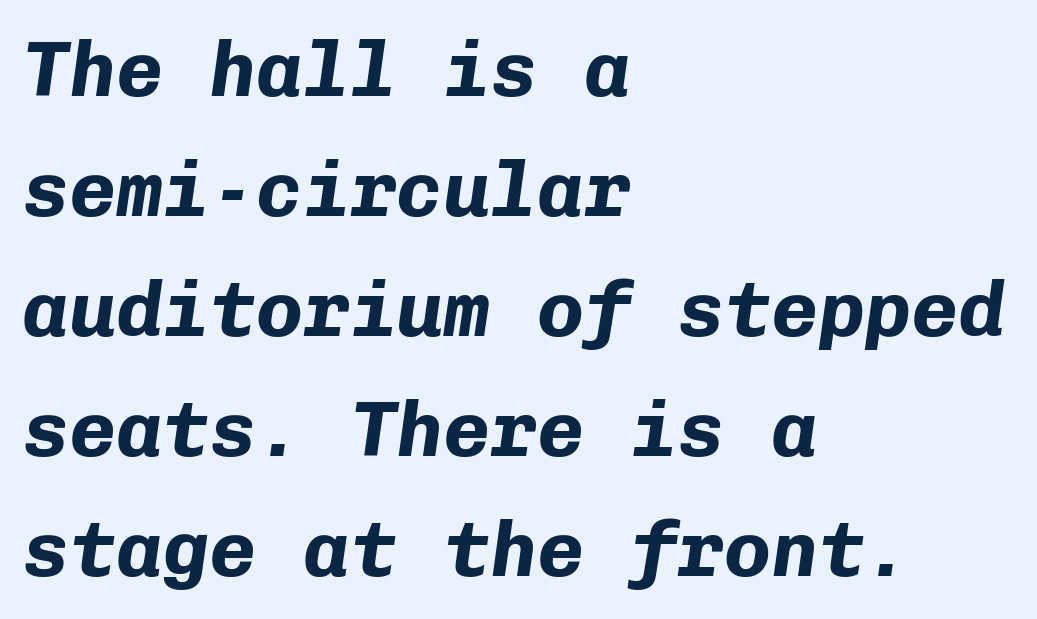
{"italic": "yes", "lean": "right", "slant_degrees": 8, "bold": "yes", "weight": "bold", "width": "normal", "stroke_contrast": "low", "x_height": "medium", "monospaced": "yes", "underline": "no", "align": "left", "line_spacing": "normal", "line_spacing_ratio": 1.54, "letter_spacing": "normal", "letter_spacing_em": 0.0, "glyph_px": 78}
